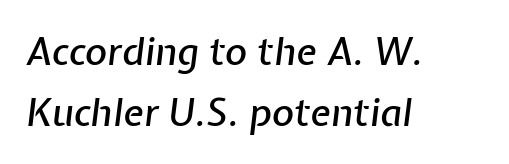
The image shows 38 px text type, italic (leaning right); set left-aligned, normal line spacing (1.61x), normal letter spacing, not underlined; low stroke contrast and a medium x-height.
